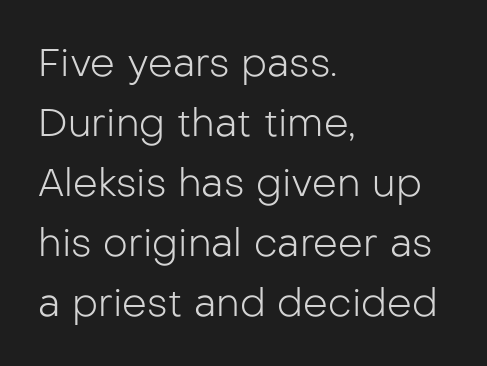
Q: Is the text bold? A: No.
Q: Is the text italic (slanted)? A: No, it is upright.
Q: Is the typeface a serif or a sans-serif typeface? A: Sans-serif.
Q: Is the text underlined? A: No.
Q: How is the paragraph aligned? A: Left-aligned.
Q: Is the spacing between letters normal or unusually wide? A: Normal.
Q: Is the spacing between lines tight, normal or loose? A: Normal.
Q: Width (condensed, normal, or wide)? A: Normal.
Q: Stroke contrast? A: Low.
Q: x-height? A: Medium.
Q: Monospaced? A: No.
